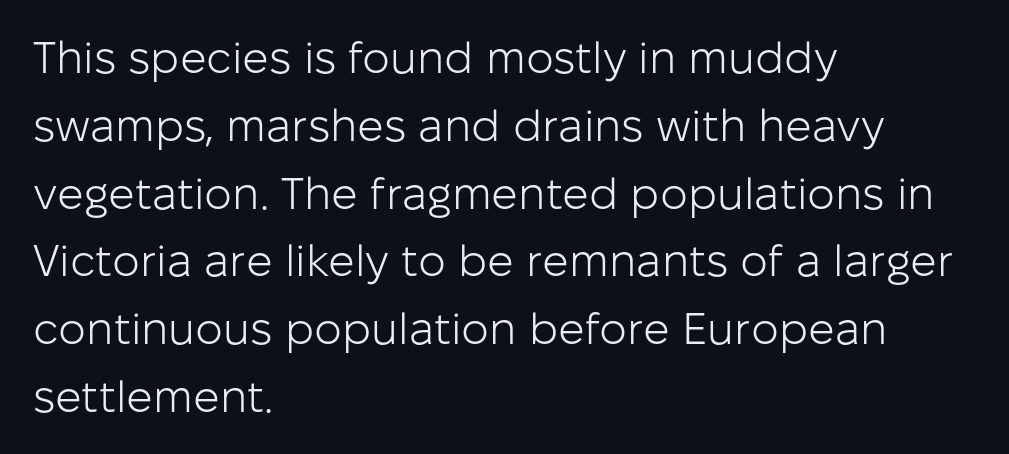
Q: Is the text bold? A: No.
Q: Is the text italic (slanted)? A: No, it is upright.
Q: Is the typeface a serif or a sans-serif typeface? A: Sans-serif.
Q: Is the text underlined? A: No.
Q: How is the paragraph aligned? A: Left-aligned.
Q: Is the spacing between letters normal or unusually wide? A: Normal.
Q: Is the spacing between lines tight, normal or loose? A: Normal.
Q: Width (condensed, normal, or wide)? A: Normal.
Q: Stroke contrast? A: Low.
Q: x-height? A: Medium.
Q: Monospaced? A: No.
